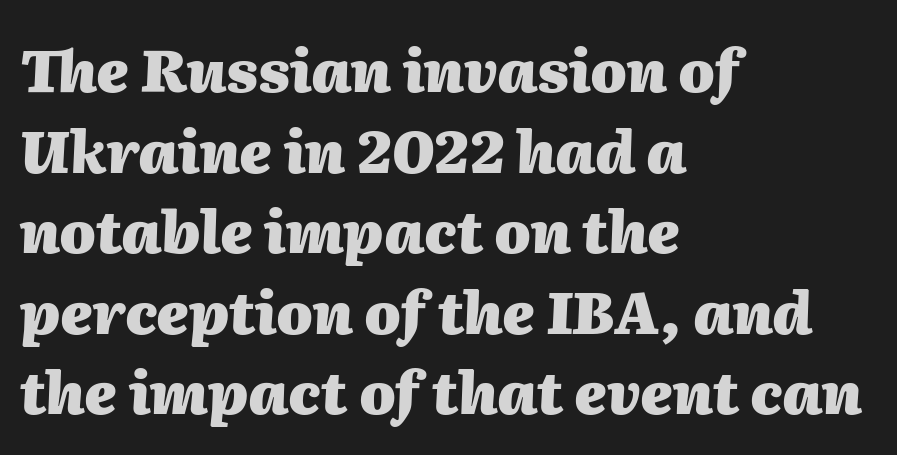
The image shows 58 px heavy type, italic (leaning right); set left-aligned, normal line spacing (1.39x), normal letter spacing, not underlined; medium stroke contrast and a medium x-height.
